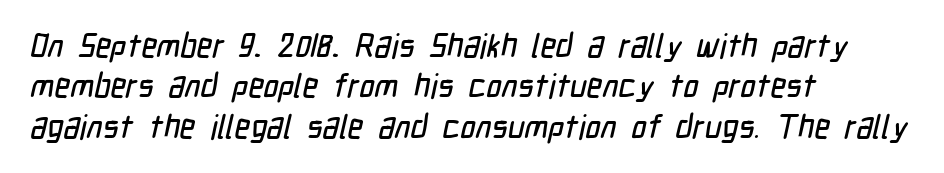
{"serif": "no", "width": "condensed", "stroke_contrast": "low", "x_height": "medium", "monospaced": "no", "underline": "no", "align": "left", "line_spacing_ratio": 1.22, "letter_spacing": "normal", "letter_spacing_em": 0.0, "glyph_px": 33}
